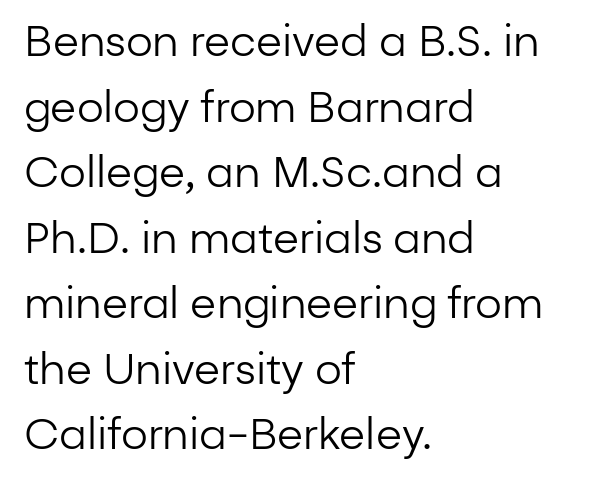
The image shows 42 px regular-weight sans-serif type, upright; set left-aligned, normal line spacing (1.56x), normal letter spacing, not underlined; low stroke contrast and a medium x-height.
